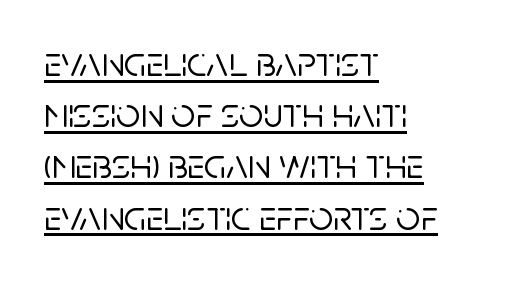
The image shows 42 px sans-serif type, upright; set left-aligned, line spacing 1.22x, normal letter spacing, underlined; low stroke contrast and a large x-height.
